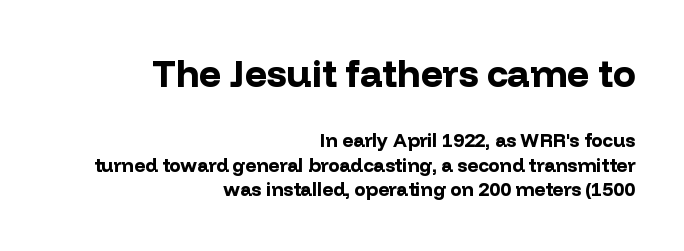
Set as a true bold cut, around the 700 mark. Here the glyphs are tracked normally, forming tight word shapes. This rendering employs a face without finishing strokes, i.e., a sans-serif. Students, observe: this is what conventionally led text looks like. The rendering anchors every line to the right-hand side. Honestly, there is no underline to notice here at all.
